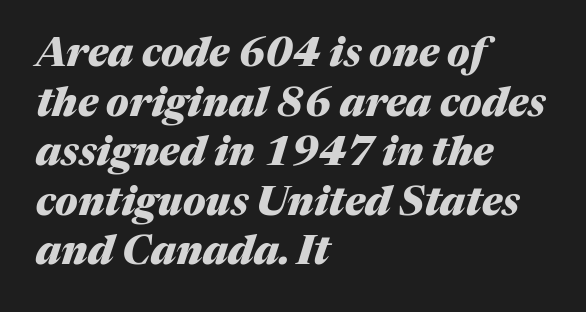
{"italic": "yes", "lean": "right", "slant_degrees": 17, "bold": "yes", "weight": "heavy", "width": "normal", "stroke_contrast": "medium", "x_height": "medium", "monospaced": "no", "underline": "no", "align": "left", "line_spacing_ratio": 1.24, "letter_spacing": "normal", "letter_spacing_em": 0.0, "glyph_px": 40}
